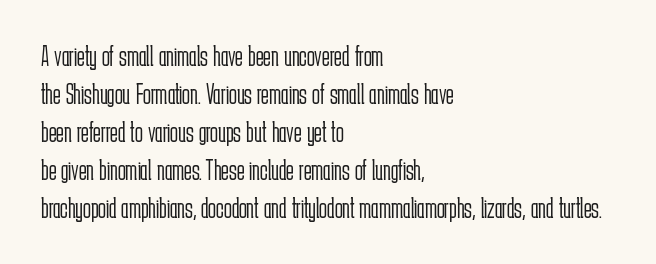
The letters advance in unequal steps, a hallmark of proportional type. Each word holds together tightly as a unit, with standard inter-letter gaps. What's the leading like? Ordinary, nothing unusual. Descenders hang freely into open space. The letters stand straight up with perfectly vertical stems. Stem width sits at or under what a default text font uses.
